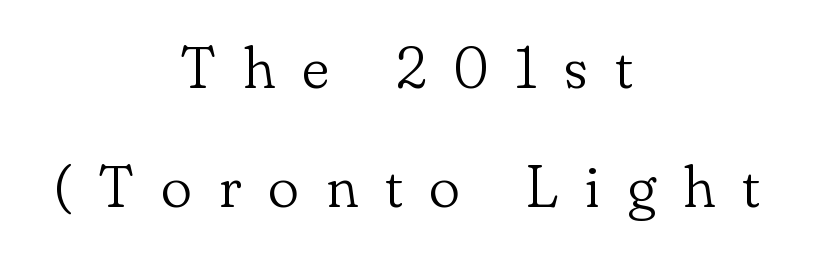
Vertical stems look standard width or narrower in stroke. Is there much room between lines? Yes — plenty of vertical air separates them. Italic? Not at all — the glyphs are vertical. Are there feet on the stems? There are — it's a serif. The face used here is proportionally spaced, like ordinary book or web type. These lines have a slow, spaced-out rhythm from letter to letter.
